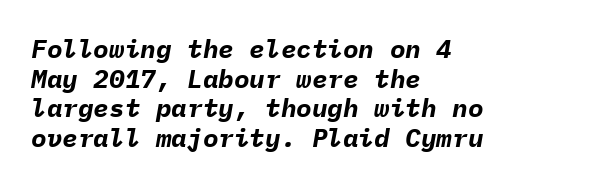
The image shows 26 px bold type, italic (leaning right); set left-aligned, tight line spacing (1.14x), normal letter spacing, not underlined.
